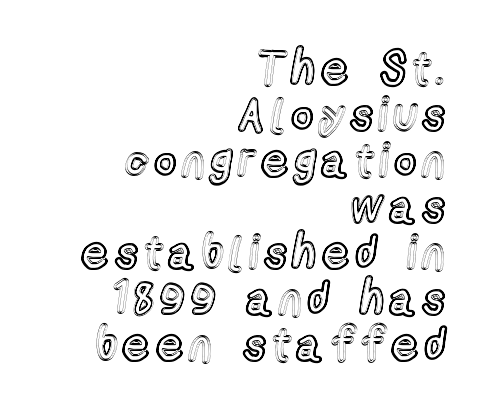
Q: Is the text italic (slanted)? A: Yes.
Q: Is the text underlined? A: No.
Q: How is the paragraph aligned? A: Right-aligned.
Q: Is the spacing between lines tight, normal or loose? A: Tight.
Q: Width (condensed, normal, or wide)? A: Condensed.
Q: x-height? A: Medium.
Q: Monospaced? A: No.
